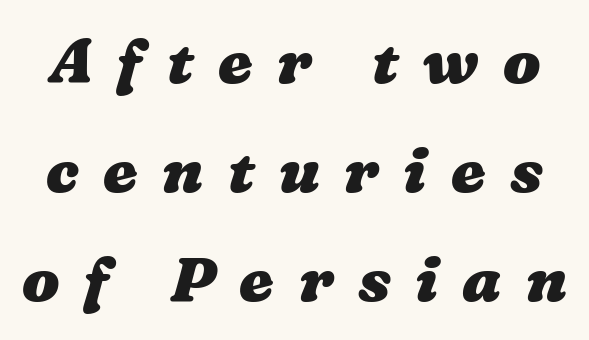
Varying glyph widths throughout — classic text-font behaviour. The words here are not underlined. Words appear elongated and porous because spacing is wide. Chunky letters — that's bold for sure.
